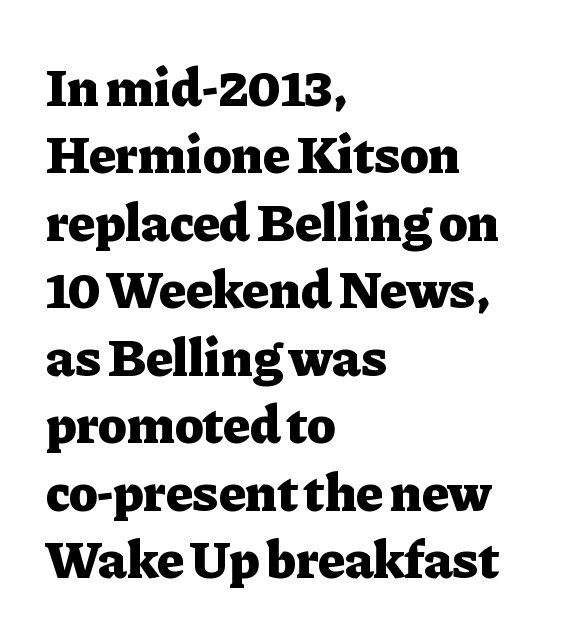
The image shows 54 px heavy serif type, upright; set left-aligned, normal line spacing (1.25x), normal letter spacing, not underlined; low stroke contrast and a medium x-height.
